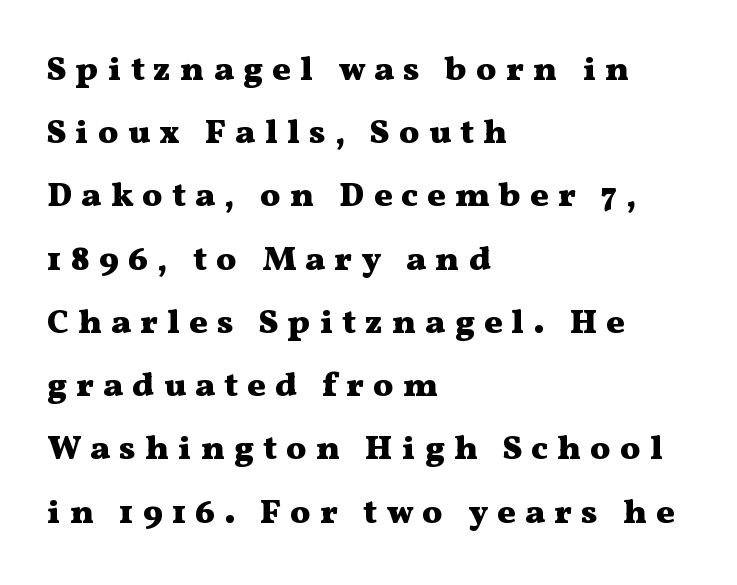
{"serif": "yes", "italic": "no", "bold": "yes", "weight": "heavy", "width": "wide", "stroke_contrast": "medium", "x_height": "medium", "monospaced": "no", "underline": "no", "align": "left", "line_spacing_ratio": 1.86, "letter_spacing": "wide", "letter_spacing_em": 0.27, "glyph_px": 34}
